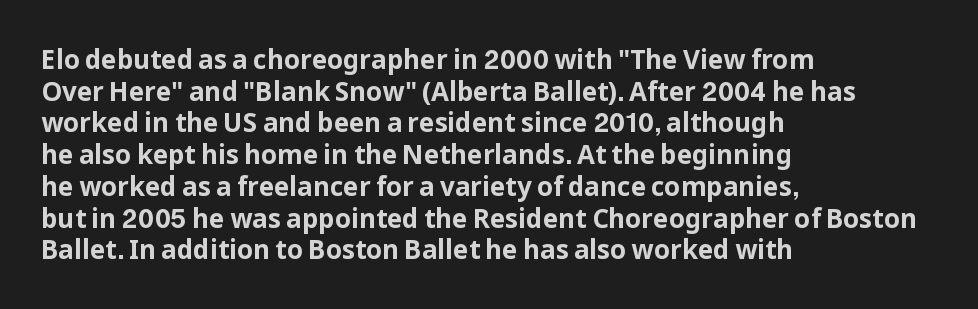
The image shows 26 px bold type, upright; set left-aligned, line spacing 1.22x, normal letter spacing, not underlined.
